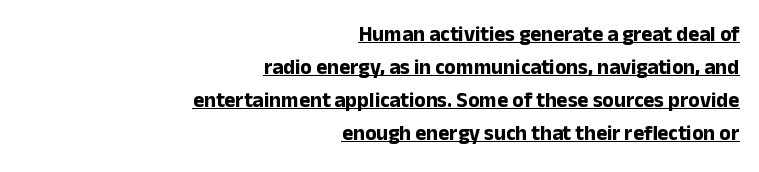
How would I describe the line gaps? Plain and ordinary. Every character sits straight up, as roman type does. Underlining? Definitely there. These lines carry a lot of weight — the face is fully bold.
